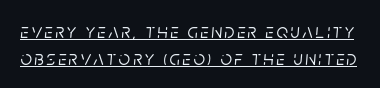
The typesetter has applied underlining to the passage shown. Designer's note — italics engaged. A typesetter would call this leading conventional body-copy spacing.
